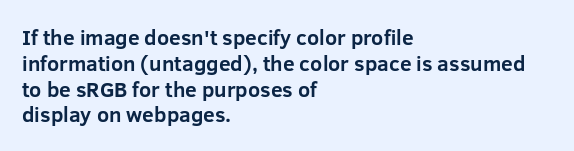
The letters stand upright; this is a roman face. Every row of glyphs begins at an identical x-position on the left. Between one letter and the next there's only the usual sliver of space. Caption: bold face, heavy strokes.
